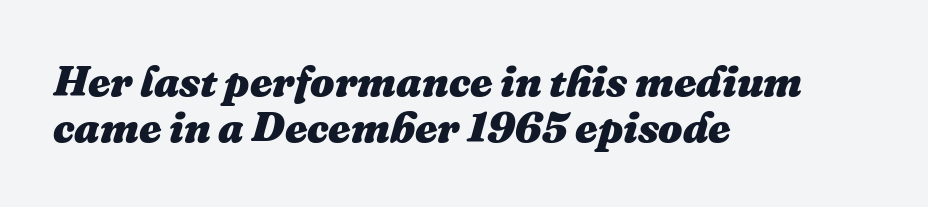
{"italic": "yes", "lean": "right", "slant_degrees": 16, "bold": "yes", "weight": "heavy", "width": "normal", "stroke_contrast": "medium", "x_height": "medium", "monospaced": "no", "underline": "no", "align": "left", "line_spacing": "tight", "line_spacing_ratio": 1.08, "letter_spacing": "normal", "letter_spacing_em": 0.0, "glyph_px": 43}
